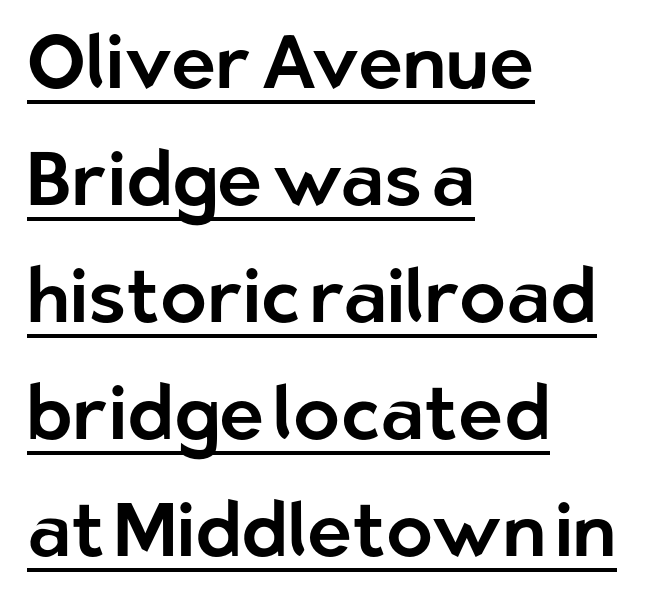
A typesetter would call this proportional, since set widths differ per character. Every word sits above its own underline. The font's upright variant was chosen for this text. Quick note: interline space is typical. You could call the tracking neutral — neither tight nor loose.
